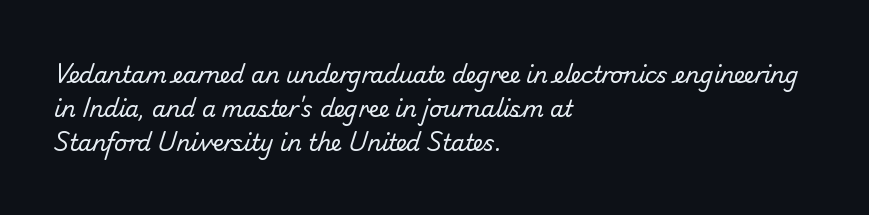
{"bold": "no", "underline": "no", "align": "left", "line_spacing": "normal", "line_spacing_ratio": 1.55, "letter_spacing": "normal", "letter_spacing_em": 0.0, "glyph_px": 22}
